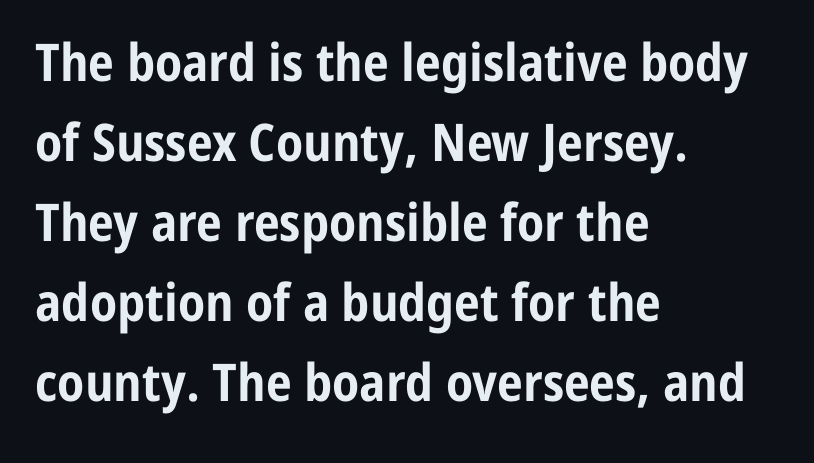
{"serif": "no", "italic": "no", "bold": "yes", "weight": "bold", "width": "condensed", "stroke_contrast": "low", "x_height": "medium", "monospaced": "no", "underline": "no", "align": "left", "line_spacing": "normal", "line_spacing_ratio": 1.54, "letter_spacing": "normal", "letter_spacing_em": 0.0, "glyph_px": 52}
